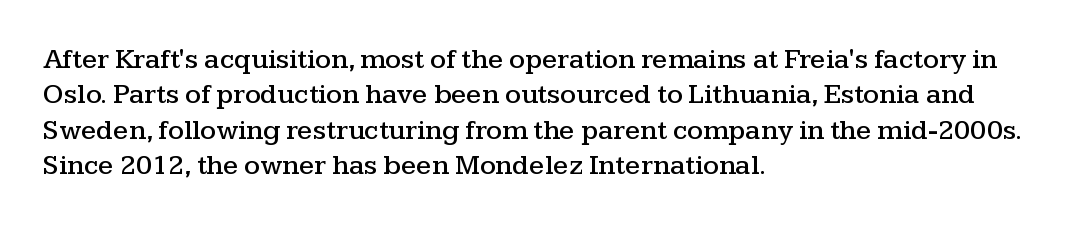
The lettering stays uniformly vertical, giving the passage a roman look. To sum up the face: it has serifs. Layout note: lines flush left. The passage shown is not underscored anywhere.
